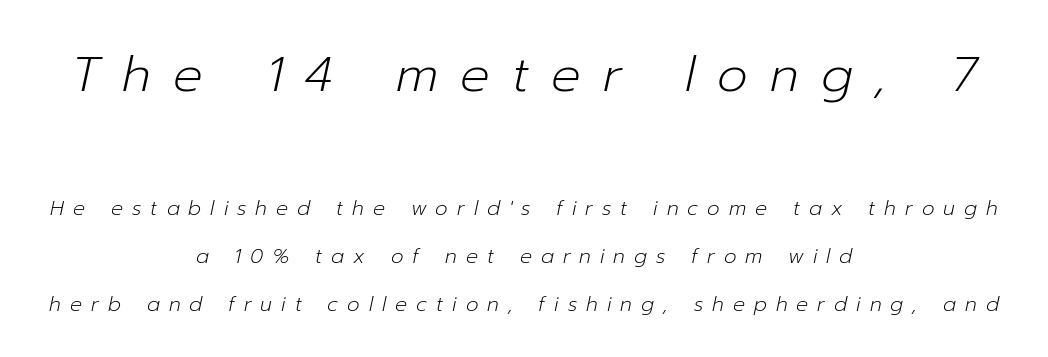
The image shows 49 px light type, italic (leaning right); set centered, loose line spacing (2.39x), unusually wide letter spacing (+0.45 em), not underlined; the first (top) block is 2.45x larger; low stroke contrast and a medium x-height.
